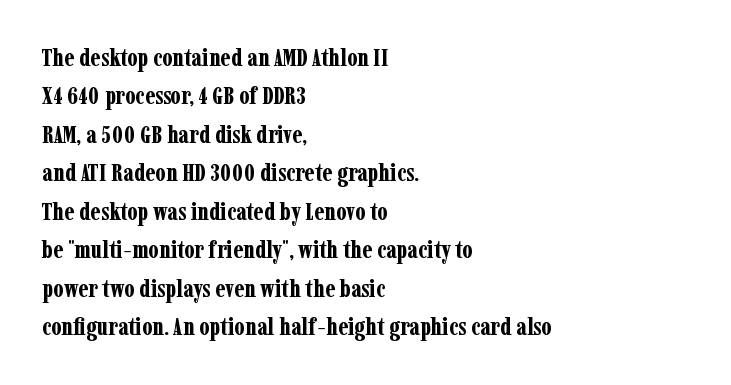
Here the glyphs are tracked normally, forming tight word shapes. Does the weight exceed regular? Yes, all the way to bold. The text block is weighted toward the left margin, trailing off unevenly rightward. Style check: upright. Notice how descenders clear the ascenders below comfortably — that's standard leading. Glance below the letters and you will spot only blank space.
